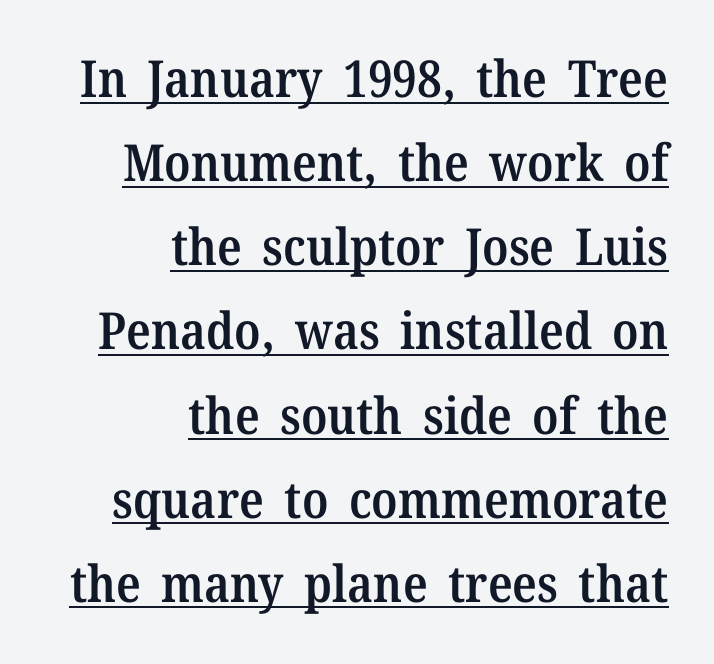
Vertical spacing — default. Varying glyph widths throughout — classic text-font behaviour. Is there an underline? Yes — a line sits under the letters. Inter-character spacing is left at the font's built-in metrics. These lines are composed in type with serifs.
